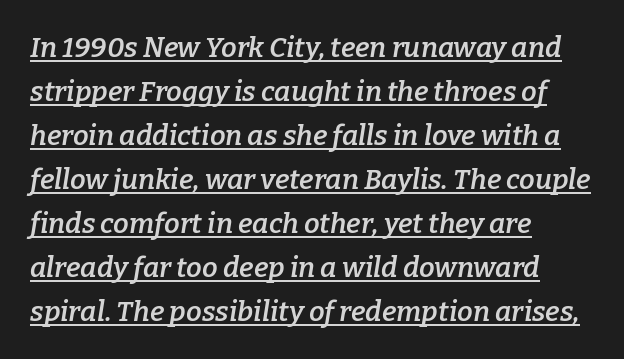
The image shows 28 px semibold serif type, italic (leaning right); set left-aligned, normal line spacing (1.57x), normal letter spacing, underlined; low stroke contrast and a medium x-height.
